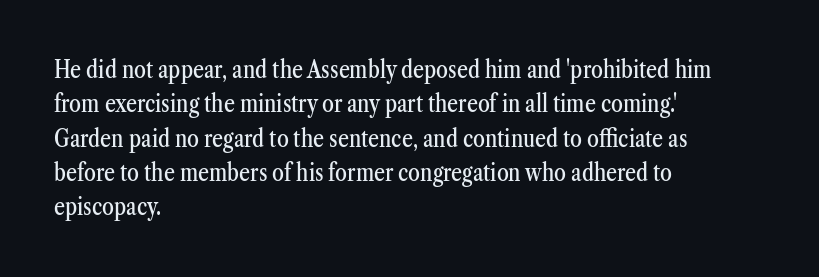
Q: Is the text italic (slanted)? A: No, it is upright.
Q: Is the text underlined? A: No.
Q: How is the paragraph aligned? A: Left-aligned.
Q: Is the spacing between letters normal or unusually wide? A: Normal.
Q: Is the spacing between lines tight, normal or loose? A: Normal.
